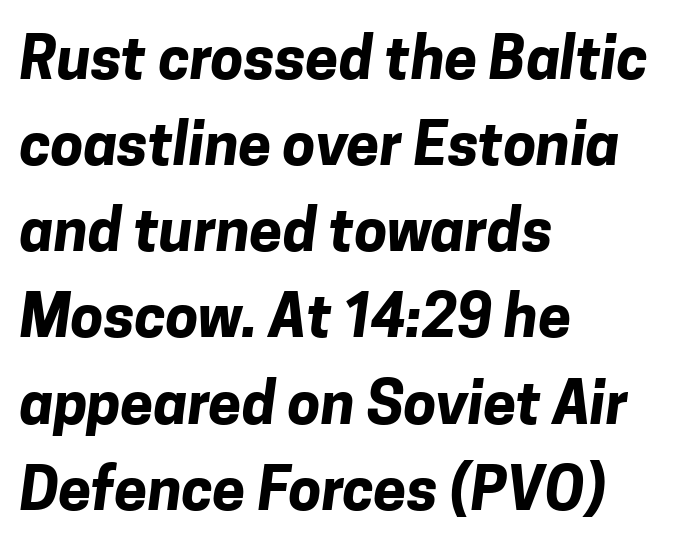
The rows are spaced the way most documents space them. A bare baseline throughout the passage. This sample uses plain, unmodified letter spacing. Font category for this specimen: sans-serif.
